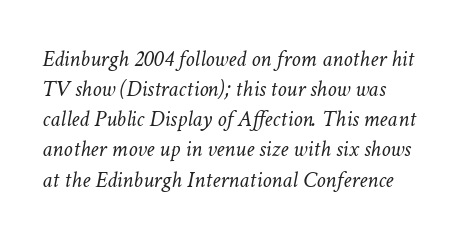
Stroke mass is kept to a normal reading level or below. The passage shown has conventional tracking throughout. Descender tails drop into unmarked territory. These lines sit exactly where default settings would place them.
